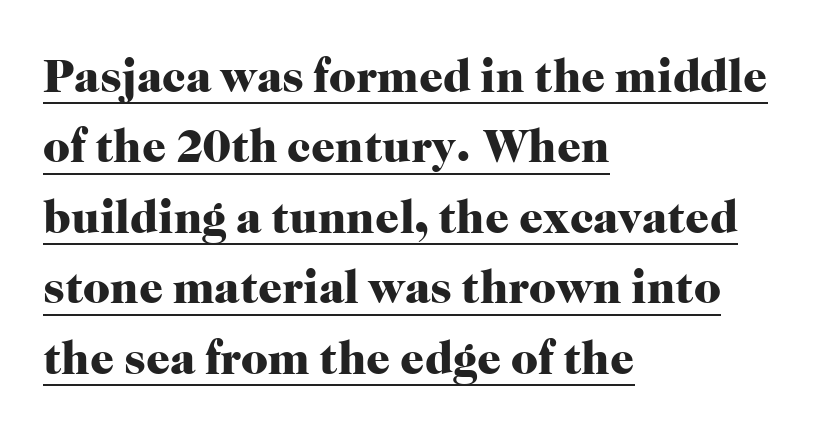
The text block is weighted toward the left margin, trailing off unevenly rightward. Character widths vary here, with narrow letters taking less room than wide ones. The type is set solid horizontally, with unmodified tracking. A typographer would call this underscored text. The letters are bold, with thick, heavy strokes.
